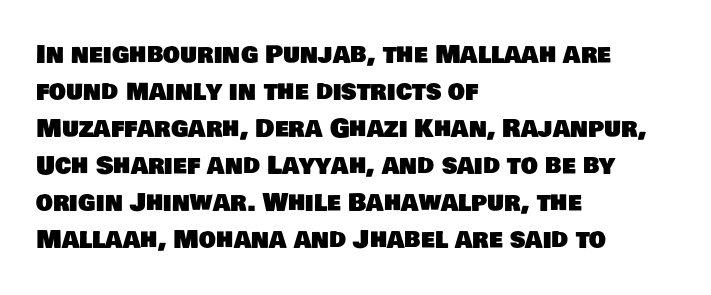
{"underline": "no", "align": "left", "line_spacing": "normal", "line_spacing_ratio": 1.54, "letter_spacing": "normal", "letter_spacing_em": 0.0, "glyph_px": 24}
